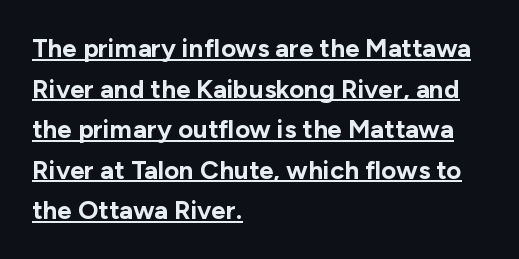
{"italic": "no", "bold": "yes", "underline": "yes", "align": "left", "line_spacing": "normal", "line_spacing_ratio": 1.56, "letter_spacing": "normal", "letter_spacing_em": 0.0, "glyph_px": 26}
